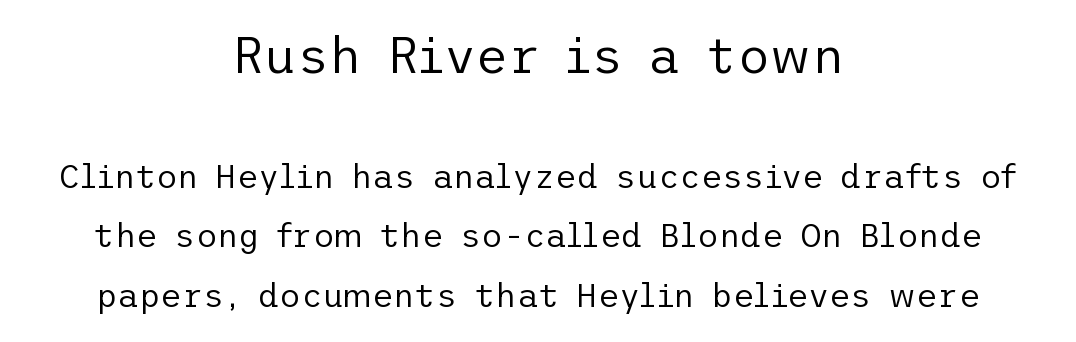
Caption: face not bold, strokes unweighted. Only glyphs here, with clear space below each row. How are the letters spaced? Ordinarily, with no added tracking. I'd call this a sans setting — the letters go barefoot. Top chunk: large. Bottom chunk: small. The letters stand straight up with perfectly vertical stems.
